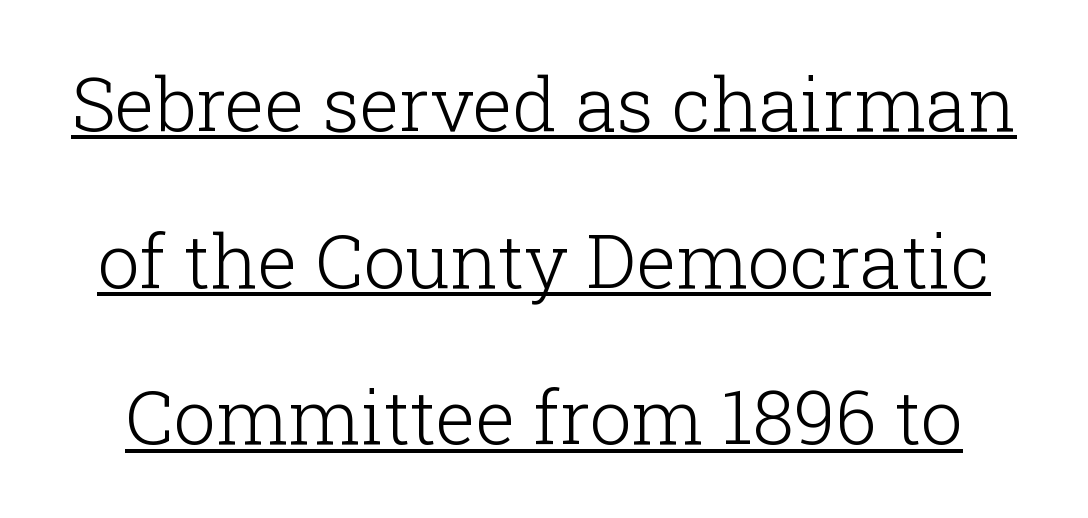
Q: Is the text bold? A: No.
Q: Is the text italic (slanted)? A: No, it is upright.
Q: Is the typeface a serif or a sans-serif typeface? A: Serif.
Q: Is the text underlined? A: Yes.
Q: Is the spacing between letters normal or unusually wide? A: Normal.
Q: Is the spacing between lines tight, normal or loose? A: Loose.
Q: Width (condensed, normal, or wide)? A: Normal.
Q: Stroke contrast? A: Low.
Q: x-height? A: Medium.
Q: Monospaced? A: No.
